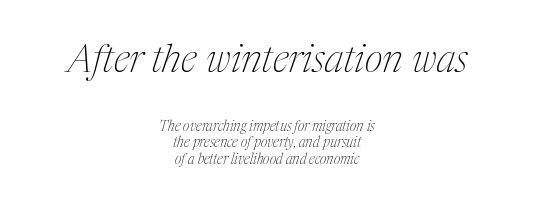
{"serif": "yes", "italic": "yes", "lean": "right", "slant_degrees": 17, "bold": "no", "weight": "thin", "width": "condensed", "stroke_contrast": "medium", "x_height": "medium", "monospaced": "no", "underline": "no", "align": "center", "line_spacing_ratio": 1.19, "letter_spacing": "normal", "letter_spacing_em": 0.0, "larger_block": "first", "size_ratio": 2.79, "glyph_px": 39}
